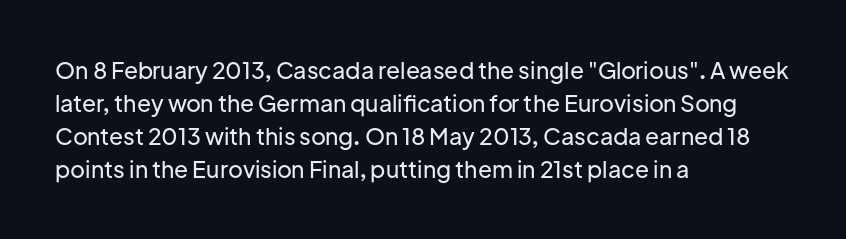
The image shows 23 px text type, upright; set left-aligned, normal line spacing (1.43x), normal letter spacing, not underlined.
